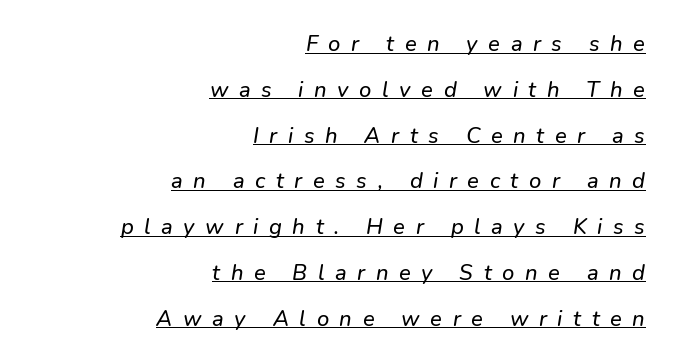
Q: Is the text italic (slanted)? A: Yes, it leans right by about 9 degrees.
Q: Is the text underlined? A: Yes.
Q: How is the paragraph aligned? A: Right-aligned.
Q: Is the spacing between letters normal or unusually wide? A: Unusually wide.
Q: Is the spacing between lines tight, normal or loose? A: Loose.
